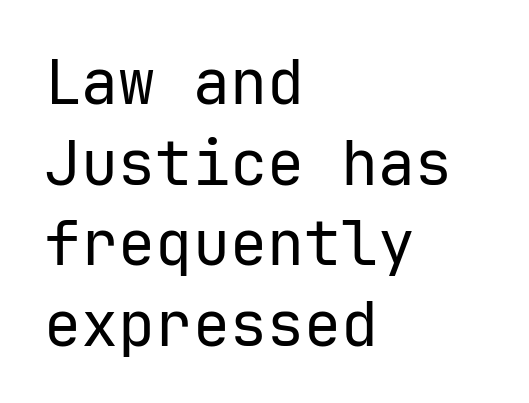
Q: Is the text bold? A: No.
Q: Is the text italic (slanted)? A: No, it is upright.
Q: Is the typeface a serif or a sans-serif typeface? A: Sans-serif.
Q: Is the text underlined? A: No.
Q: How is the paragraph aligned? A: Left-aligned.
Q: Is the spacing between letters normal or unusually wide? A: Normal.
Q: Is the spacing between lines tight, normal or loose? A: Normal.
Q: Width (condensed, normal, or wide)? A: Normal.
Q: Stroke contrast? A: Low.
Q: x-height? A: Medium.
